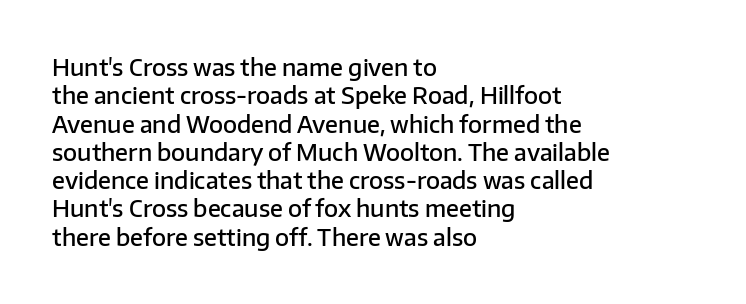
Q: Is the text bold? A: Semi-bold.
Q: Is the text italic (slanted)? A: No, it is upright.
Q: Is the text underlined? A: No.
Q: How is the paragraph aligned? A: Left-aligned.
Q: Is the spacing between letters normal or unusually wide? A: Normal.
